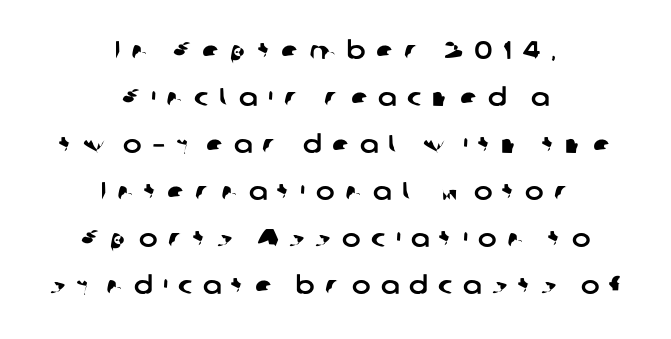
The image shows 25 px text type; set centered, line spacing 1.88x, unusually wide letter spacing (+0.42 em), not underlined.
